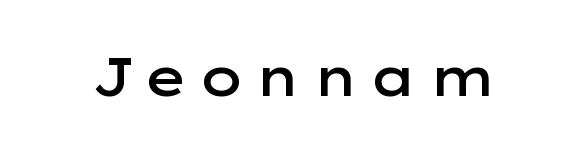
The image shows 53 px semibold, wide sans-serif type, upright; set not underlined; low stroke contrast and a medium x-height.
